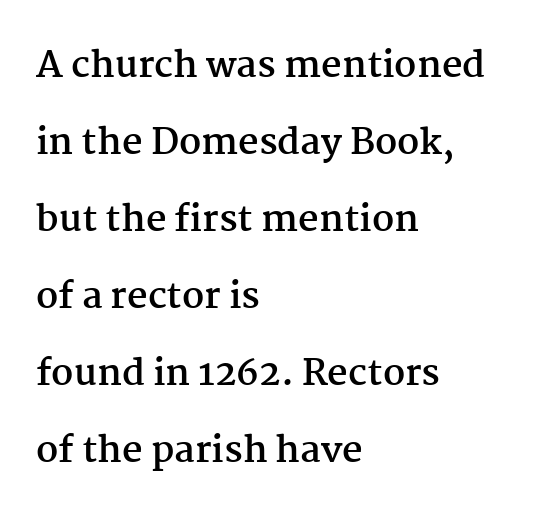
The image shows 36 px semibold serif type, upright; set left-aligned, loose line spacing (2.14x), normal letter spacing, not underlined; medium stroke contrast and a medium x-height.
